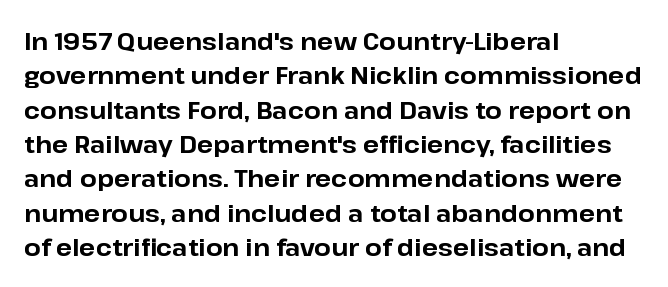
The passage shown is emphatically bold. The space directly below the letters is spotless. Italic? Not at all — the glyphs are vertical. The block of text has a typical density, with ordinary space between rows.
